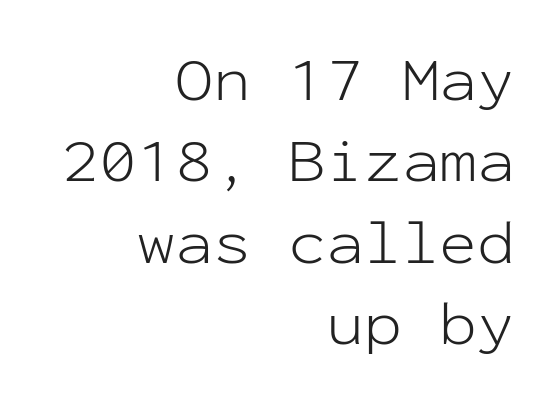
The axis of the letterforms is exactly vertical. If you drew a ruler down the right edge, every line would touch it. No heavy texture on the line: the type isn't bold. Classification — sans serif. Words appear dense and cohesive because spacing is normal. Each letter, wide or thin by design, is forced into the same width here.
